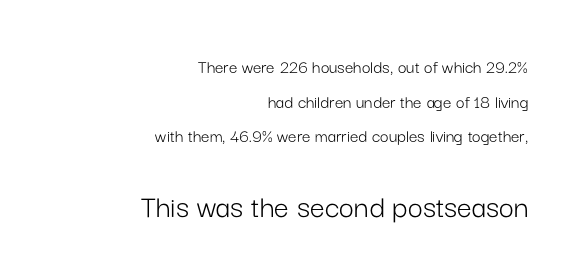
{"serif": "no", "italic": "no", "bold": "no", "weight": "light", "width": "normal", "stroke_contrast": "low", "x_height": "medium", "monospaced": "no", "underline": "no", "align": "right", "line_spacing_ratio": 1.82, "letter_spacing": "normal", "letter_spacing_em": 0.0, "larger_block": "second", "size_ratio": 1.74, "glyph_px": 33}
